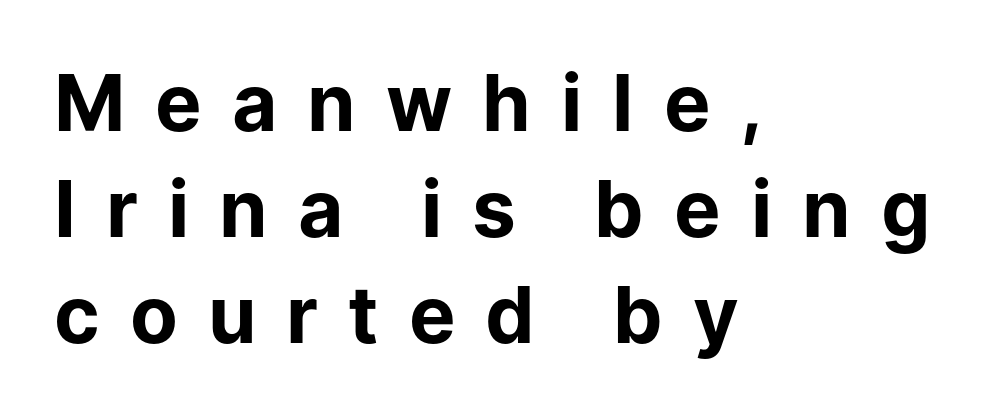
The image shows 78 px bold sans-serif type, upright; set left-aligned, normal line spacing (1.36x), unusually wide letter spacing (+0.41 em), not underlined; low stroke contrast and a medium x-height.
